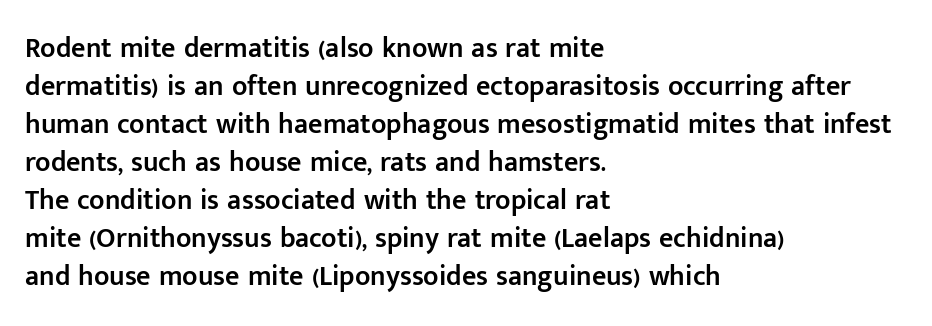
{"serif": "no", "italic": "no", "bold": "semi", "weight": "semibold", "width": "normal", "stroke_contrast": "low", "x_height": "medium", "monospaced": "no", "underline": "no", "align": "left", "line_spacing": "normal", "line_spacing_ratio": 1.36, "letter_spacing": "normal", "letter_spacing_em": 0.0, "glyph_px": 28}
